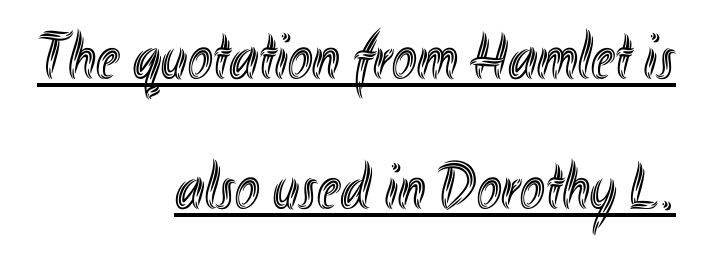
The passage is arranged like a letterhead date or caption credit — flush right. These lines are rendered in a variable-pitch font. Each new line begins a long way beneath the previous one.
